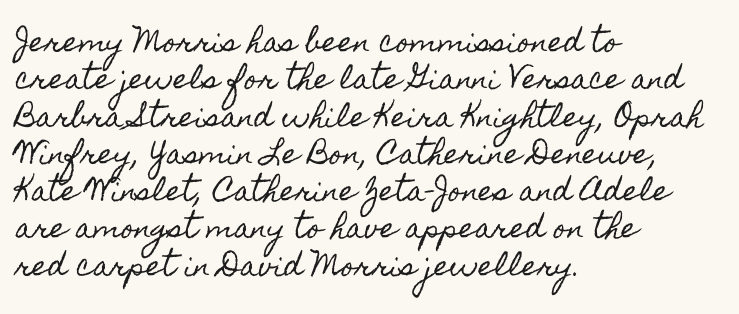
{"underline": "no", "align": "left", "line_spacing": "normal", "line_spacing_ratio": 1.38, "letter_spacing": "normal", "letter_spacing_em": 0.0, "glyph_px": 27}
